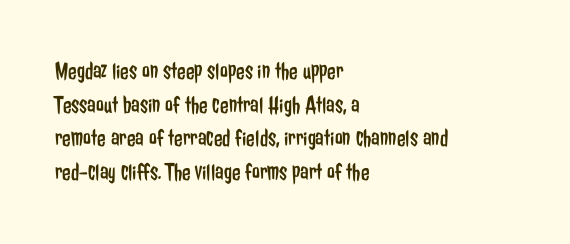
The image shows 25 px text type, upright; set left-aligned, normal line spacing (1.35x), normal letter spacing, not underlined.
